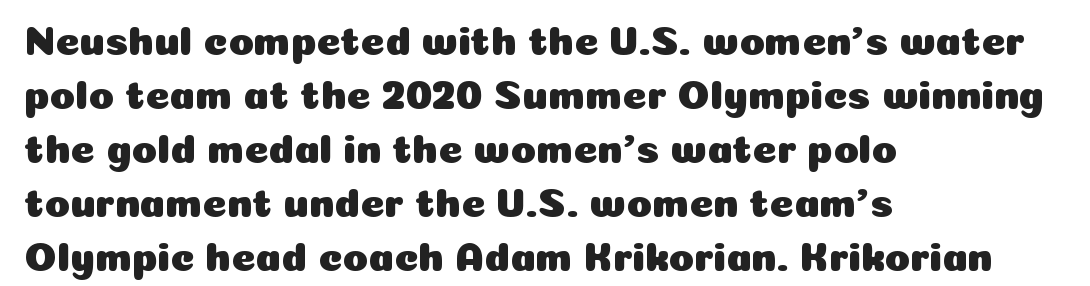
The characters display no serif detailing; their extremities are plain. These lines are rendered in a variable-pitch font. Interline gaps are of average width in this sample. Italic? Not at all — the glyphs are vertical.
